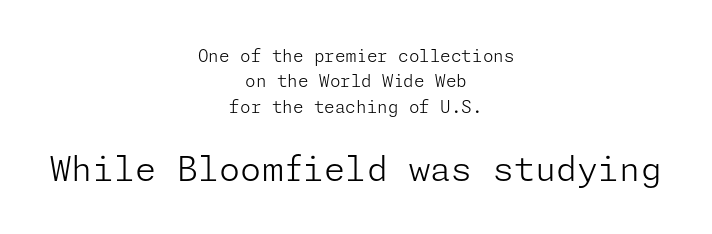
The image shows 34 px light sans-serif type, upright; set centered, normal line spacing (1.49x), normal letter spacing, not underlined; the second (bottom) block is 2.0x larger; low stroke contrast and a medium x-height.
